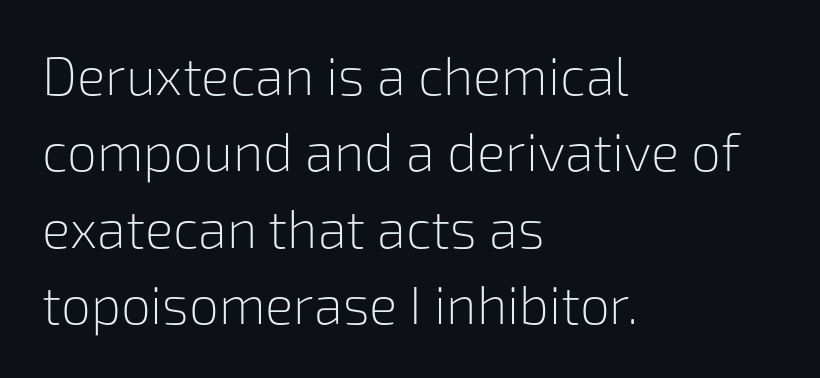
Q: Is the text bold? A: No.
Q: Is the text italic (slanted)? A: No, it is upright.
Q: Is the typeface a serif or a sans-serif typeface? A: Sans-serif.
Q: Is the text underlined? A: No.
Q: How is the paragraph aligned? A: Left-aligned.
Q: Is the spacing between letters normal or unusually wide? A: Normal.
Q: Is the spacing between lines tight, normal or loose? A: Normal.
Q: Width (condensed, normal, or wide)? A: Normal.
Q: Stroke contrast? A: Low.
Q: x-height? A: Medium.
Q: Monospaced? A: No.
